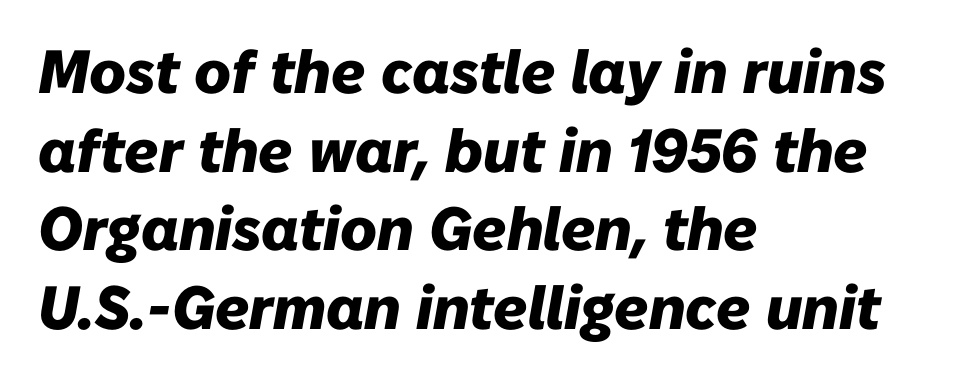
The image shows 61 px heavy type, italic (leaning right); set left-aligned, normal line spacing (1.29x), normal letter spacing, not underlined; low stroke contrast and a medium x-height.
